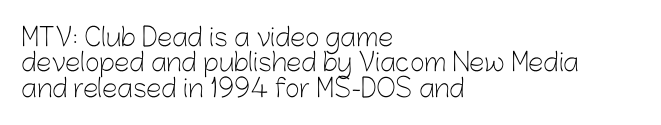
This block would grow much taller if given ordinary leading; it's compressed now. The font sits on the lighter half of the weight spectrum, regular included. Line beginnings align vertically; line endings do not. The tracking reads as untouched default to a designer's eye. These lines were composed using upright roman letters. Check the space under the baseline: it is left empty.
